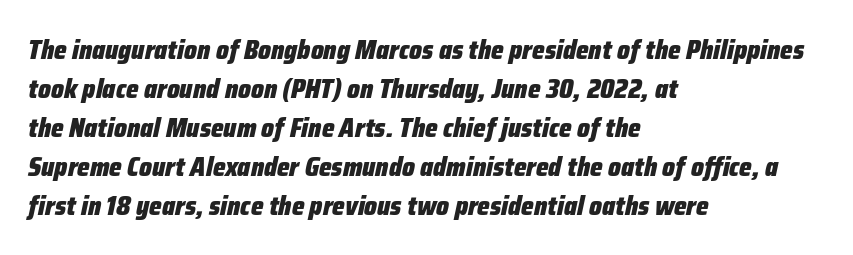
The image shows 27 px bold type, italic (leaning right); set left-aligned, normal line spacing (1.44x), normal letter spacing, not underlined.
